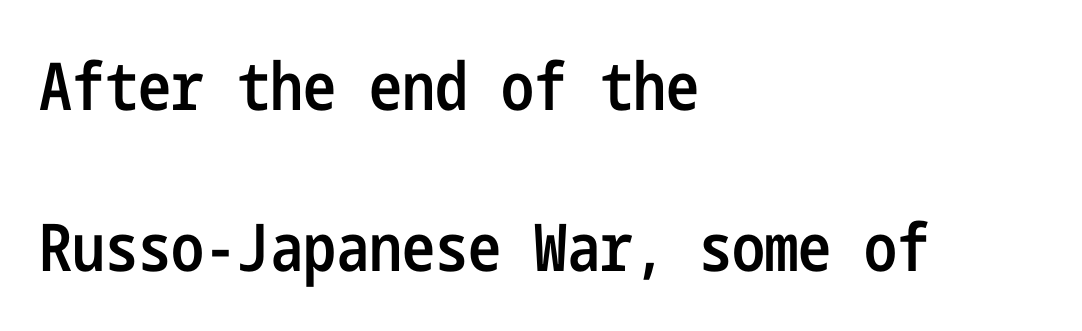
{"serif": "no", "italic": "no", "bold": "semi", "weight": "semibold", "width": "condensed", "stroke_contrast": "low", "x_height": "medium", "underline": "no", "align": "left", "line_spacing": "loose", "line_spacing_ratio": 2.44, "letter_spacing": "normal", "letter_spacing_em": 0.0, "glyph_px": 66}
